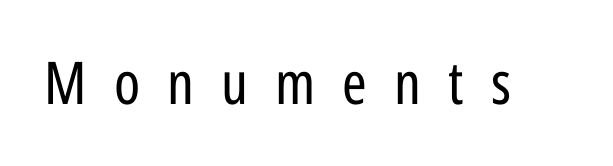
{"serif": "no", "italic": "no", "bold": "no", "weight": "regular", "width": "condensed", "stroke_contrast": "low", "x_height": "medium", "monospaced": "no", "underline": "no", "letter_spacing": "wide", "letter_spacing_em": 0.46, "glyph_px": 59}
